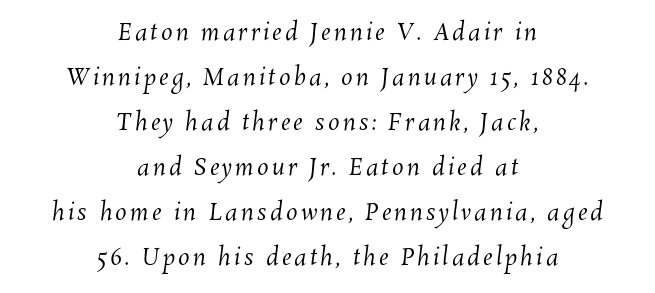
The rendering positions every line midway between the sides. Heft: none added — not bold. The space beneath each line is pristine and unruled. Leading is clearly above the norm, producing a sparse column.
